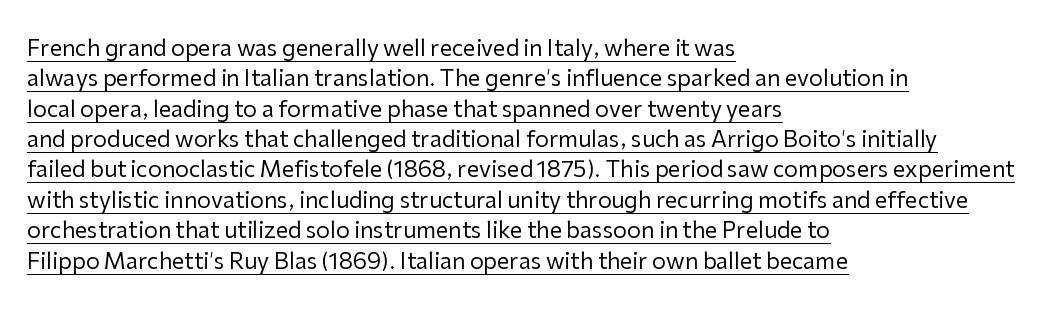
{"italic": "no", "bold": "no", "underline": "yes", "align": "left", "line_spacing": "normal", "line_spacing_ratio": 1.38, "letter_spacing": "normal", "letter_spacing_em": 0.0, "glyph_px": 22}
